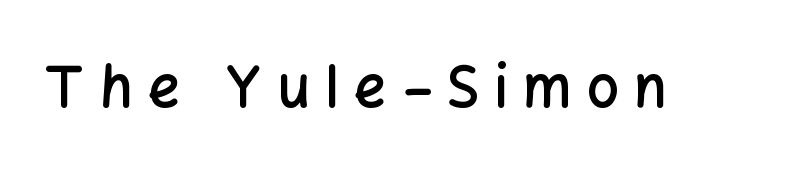
Beneath every word, the page is bare. Looks like regular typesetting: each glyph gets only the width it needs. The tracking jumps out immediately: characters are airy and widely separated. The glyphs in this specimen are sans serif. Typesetter's note: demi weight, one step under bold.
